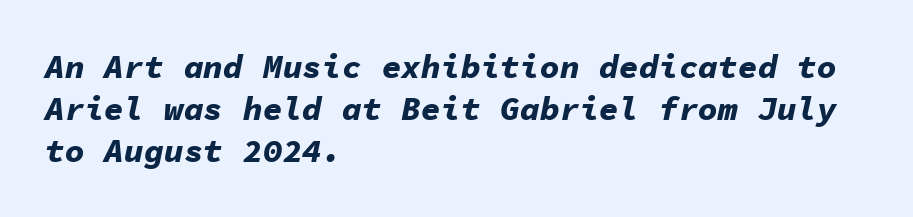
The image shows 33 px bold type, italic (leaning right), monospaced; set left-aligned, normal line spacing (1.27x), normal letter spacing, not underlined; low stroke contrast and a medium x-height.
